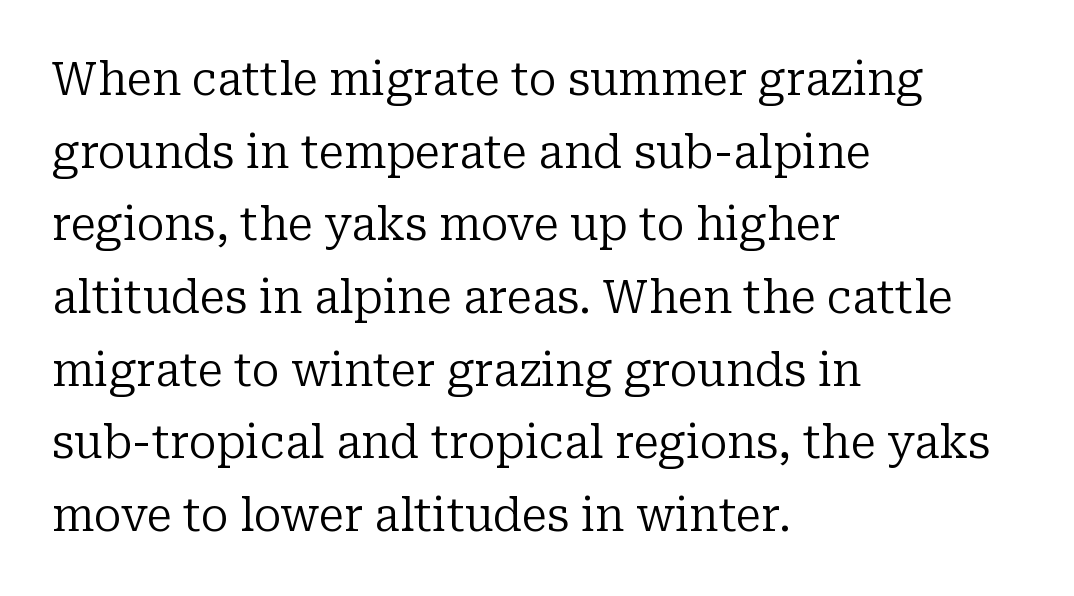
The image shows 46 px regular-weight serif type, upright; set left-aligned, normal line spacing (1.58x), normal letter spacing, not underlined; low stroke contrast and a medium x-height.
